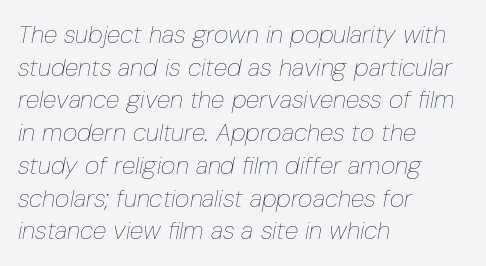
Interline gaps are of average width in this sample. Beneath every word, the page is bare. No extra tracking has been applied to these lines. The rendering applies a slant to the glyphs. Is the type heavy? It reads as light-to-regular instead.
